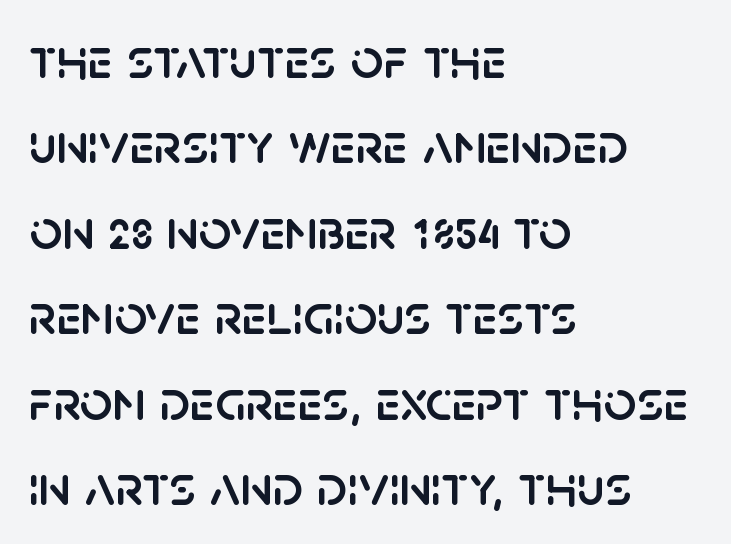
{"serif": "no", "italic": "no", "width": "normal", "stroke_contrast": "low", "x_height": "large", "monospaced": "no", "underline": "no", "align": "left", "line_spacing": "normal", "line_spacing_ratio": 1.5, "letter_spacing": "normal", "letter_spacing_em": 0.0, "glyph_px": 57}
